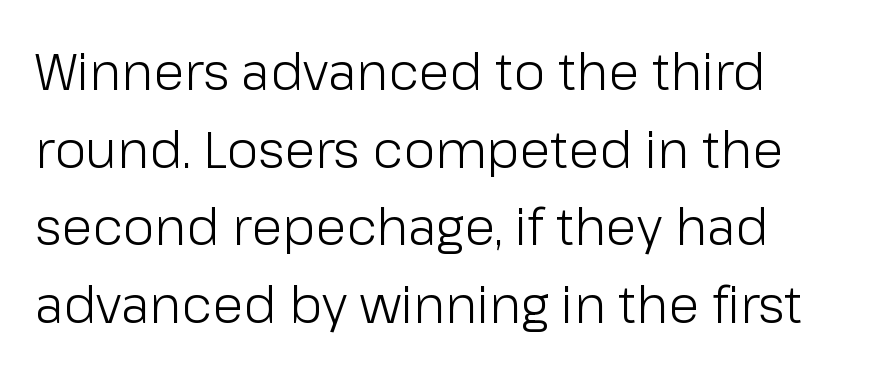
{"serif": "no", "italic": "no", "bold": "no", "weight": "light", "width": "normal", "stroke_contrast": "low", "x_height": "medium", "monospaced": "no", "underline": "no", "align": "left", "line_spacing": "normal", "line_spacing_ratio": 1.52, "letter_spacing": "normal", "letter_spacing_em": 0.0, "glyph_px": 51}
